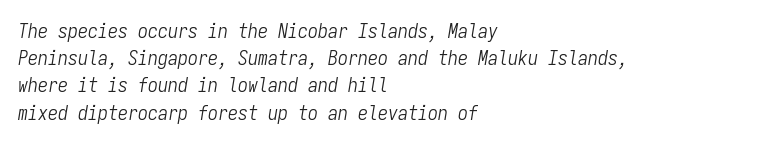
Q: Is the text bold? A: No.
Q: Is the text italic (slanted)? A: Yes, it leans right by about 9 degrees.
Q: Is the text underlined? A: No.
Q: How is the paragraph aligned? A: Left-aligned.
Q: Is the spacing between letters normal or unusually wide? A: Normal.
Q: Is the spacing between lines tight, normal or loose? A: Normal.
